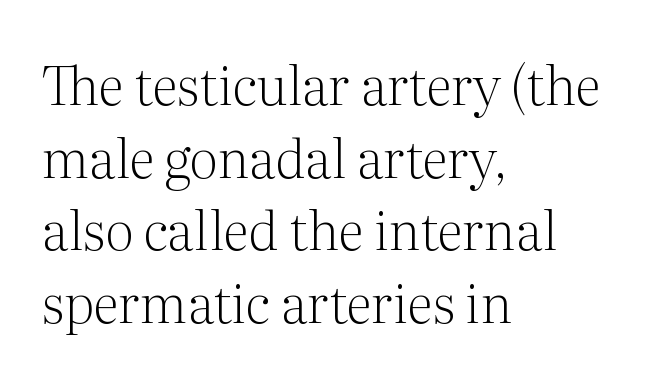
The words here are not underlined. Nothing unusual about the tracking: characters are spaced as the font intends. Weight: in the light-to-regular range. The block of text has a typical density, with ordinary space between rows.
